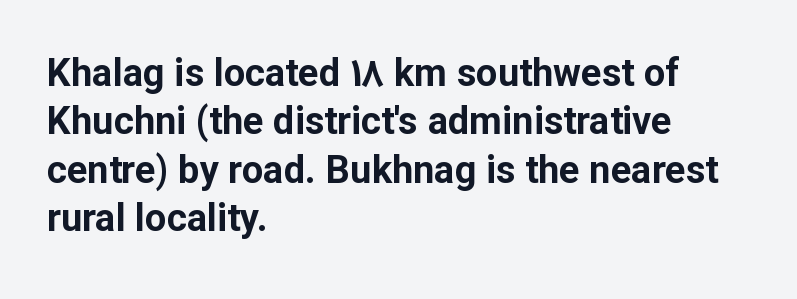
The image shows 38 px bold sans-serif type, upright; set left-aligned, normal line spacing (1.27x), normal letter spacing, not underlined; low stroke contrast and a medium x-height.
